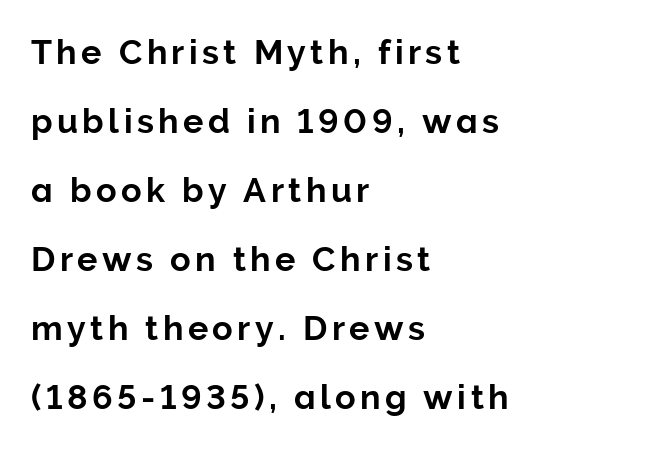
The specimen omits any rule beneath the text block's lines. The rag falls on the right side of this text block. The line-height multiplier appears high, well above default. Each letter keeps its own natural width here, so spacing adapts to shape. The letters carry no serifs — their stems end cleanly without finishing strokes. Italic? Not at all — the glyphs are vertical.
